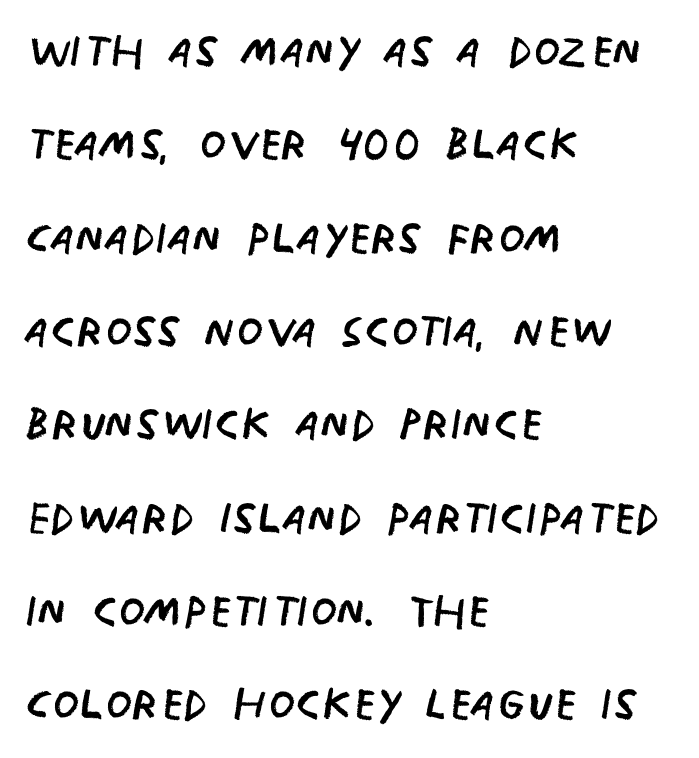
Q: Is the text bold? A: No.
Q: Is the typeface a serif or a sans-serif typeface? A: Sans-serif.
Q: Is the text underlined? A: No.
Q: How is the paragraph aligned? A: Left-aligned.
Q: Is the spacing between letters normal or unusually wide? A: Normal.
Q: Is the spacing between lines tight, normal or loose? A: Normal.
Q: Width (condensed, normal, or wide)? A: Condensed.
Q: Stroke contrast? A: Low.
Q: x-height? A: Large.
Q: Monospaced? A: No.
